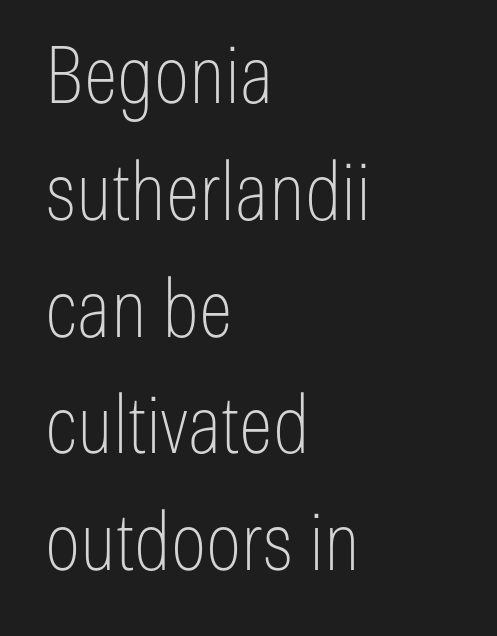
{"serif": "no", "italic": "no", "bold": "no", "weight": "thin", "width": "condensed", "stroke_contrast": "low", "x_height": "medium", "monospaced": "no", "underline": "no", "align": "left", "line_spacing": "normal", "line_spacing_ratio": 1.46, "letter_spacing": "normal", "letter_spacing_em": 0.0, "glyph_px": 80}
